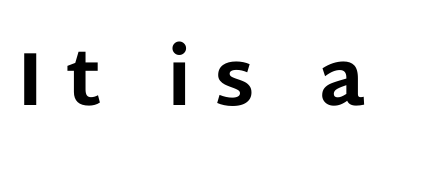
{"serif": "no", "italic": "no", "bold": "yes", "weight": "bold", "width": "normal", "stroke_contrast": "low", "x_height": "large", "monospaced": "no", "underline": "no", "letter_spacing": "wide", "letter_spacing_em": 0.3, "glyph_px": 76}
